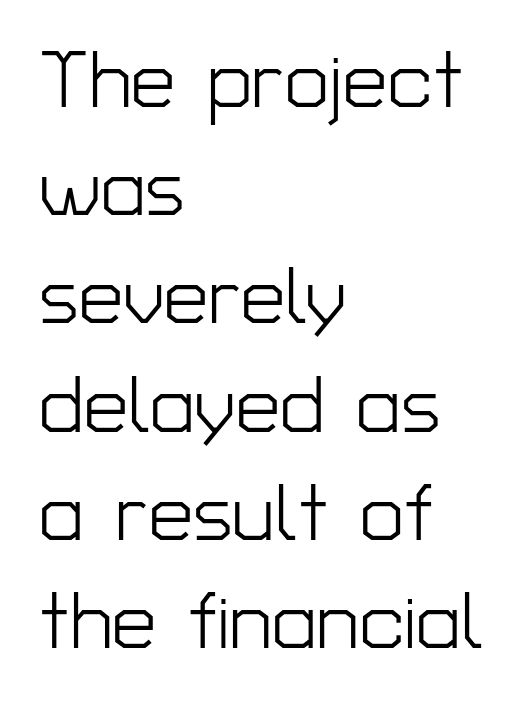
The image shows 79 px light sans-serif type, upright; set left-aligned, normal line spacing (1.37x), normal letter spacing, not underlined; low stroke contrast and a medium x-height.
